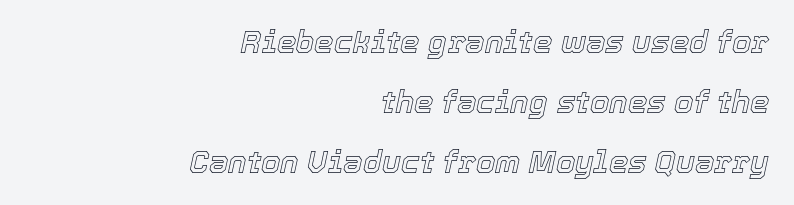
Between one letter and the next there's only the usual sliver of space. These lines are set flush right with a ragged left edge. Bare-footed words on every line. The letters advance in unequal steps, a hallmark of proportional type. Designer's note — italics engaged. If you measured baseline to baseline, you'd find a long distance.
